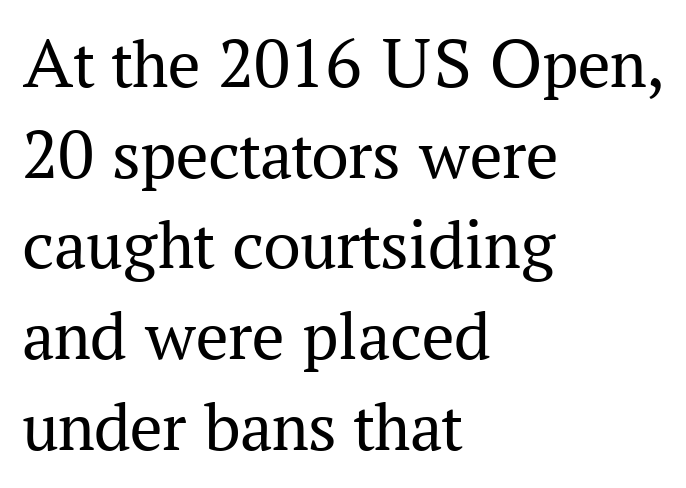
Q: Is the text bold? A: No.
Q: Is the text italic (slanted)? A: No, it is upright.
Q: Is the typeface a serif or a sans-serif typeface? A: Serif.
Q: Is the text underlined? A: No.
Q: How is the paragraph aligned? A: Left-aligned.
Q: Is the spacing between letters normal or unusually wide? A: Normal.
Q: Is the spacing between lines tight, normal or loose? A: Normal.
Q: Width (condensed, normal, or wide)? A: Normal.
Q: Stroke contrast? A: Medium.
Q: x-height? A: Medium.
Q: Monospaced? A: No.
